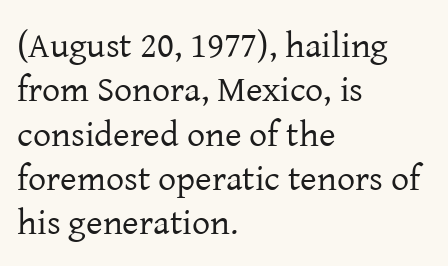
Here the glyphs are tracked normally, forming tight word shapes. The glyphs are unaccompanied by any horizontal stroke below them. Do the characters align in a grid? No, the font is proportional. Font category for this specimen: serif.
